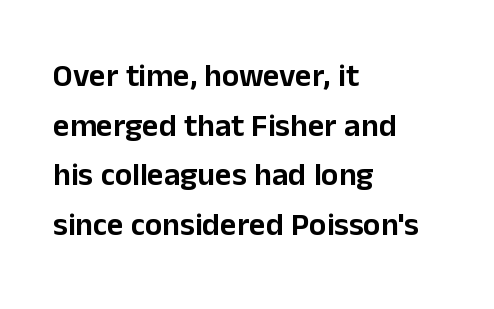
The image shows 32 px sans-serif type, upright; set left-aligned, normal line spacing (1.55x), normal letter spacing, not underlined; low stroke contrast and a medium x-height.
